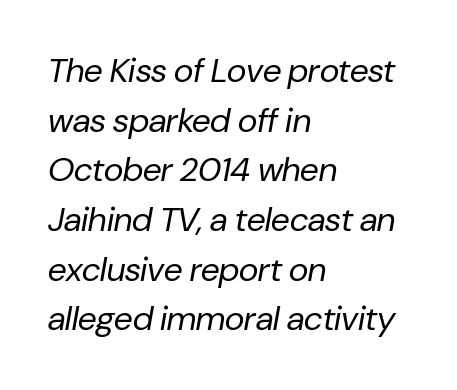
Decoration check: the copy has no underline. Evenly set lines give the paragraph a standard silhouette. The typography opts for an oblique posture over an upright one. Horizontally, the lines are justified to the leading edge only. Default kerning and tracking; the words read as compact shapes. The weight would be labelled regular, book, light, or lighter still.
